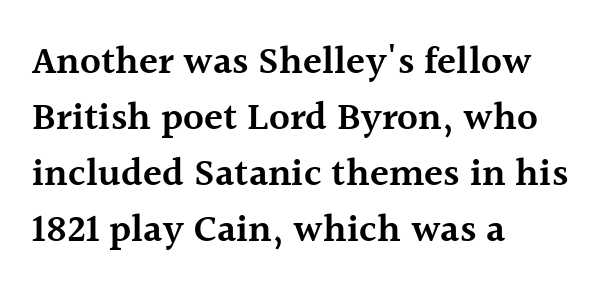
Look at the tracking — it's just the regular setting, nothing added. Compared with an ordinary text face, these strokes are moderately heavier — a semibold. Is this a sans? No — the strokes have serifs. The lettering holds an erect, upright posture throughout.
